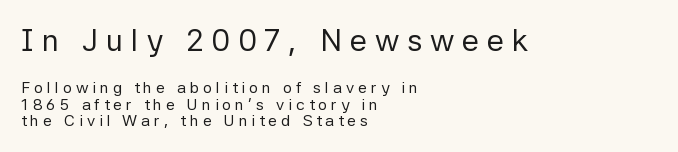
Q: Is the text bold? A: No.
Q: Is the text italic (slanted)? A: No, it is upright.
Q: Is the typeface a serif or a sans-serif typeface? A: Sans-serif.
Q: Is the text underlined? A: No.
Q: How is the paragraph aligned? A: Left-aligned.
Q: Is the spacing between letters normal or unusually wide? A: Unusually wide.
Q: Is the spacing between lines tight, normal or loose? A: Tight.
Q: Which block of text is set in a larger size, the first (top) or the second (bottom)? A: The first (top) one.
Q: Width (condensed, normal, or wide)? A: Normal.
Q: Stroke contrast? A: Low.
Q: x-height? A: Medium.
Q: Monospaced? A: No.
